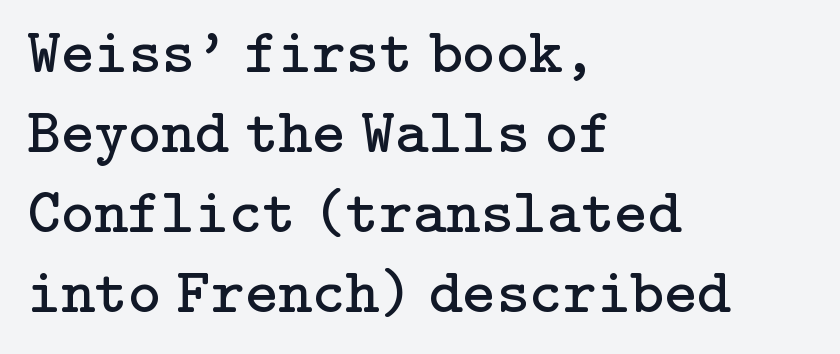
The image shows 64 px regular-weight serif type, upright; set left-aligned, normal line spacing (1.25x), normal letter spacing, not underlined; low stroke contrast and a medium x-height.
